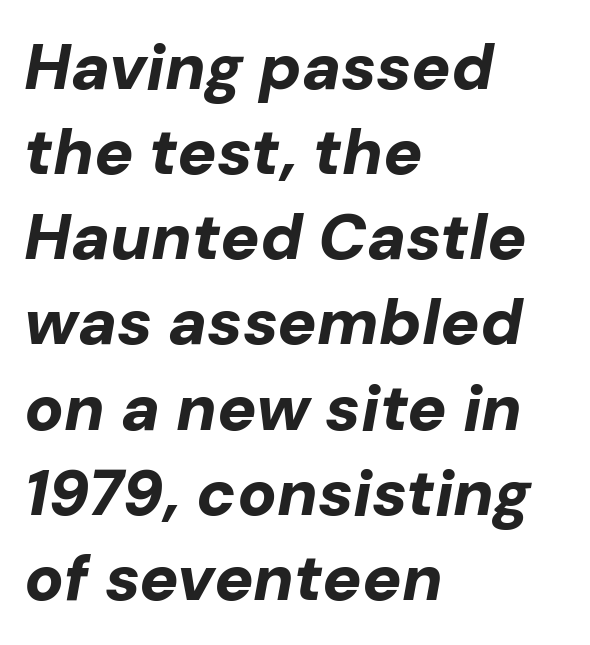
{"italic": "yes", "lean": "right", "slant_degrees": 10, "bold": "yes", "weight": "bold", "width": "normal", "stroke_contrast": "low", "x_height": "medium", "monospaced": "no", "underline": "no", "align": "left", "line_spacing": "normal", "line_spacing_ratio": 1.31, "letter_spacing": "normal", "letter_spacing_em": 0.0, "glyph_px": 65}
